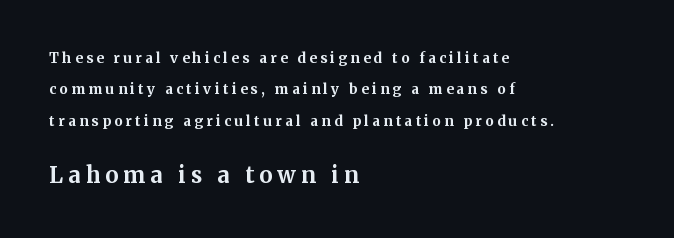
The image shows 22 px bold type, upright; set left-aligned, loose line spacing (2.24x), unusually wide letter spacing (+0.24 em), not underlined; the second (bottom) block is 1.57x larger.
